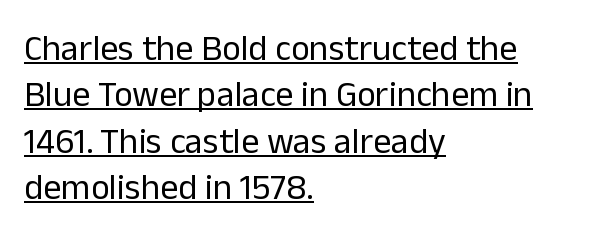
{"serif": "no", "italic": "no", "bold": "no", "weight": "regular", "width": "normal", "stroke_contrast": "low", "x_height": "medium", "monospaced": "no", "underline": "yes", "align": "left", "line_spacing": "normal", "line_spacing_ratio": 1.29, "letter_spacing": "normal", "letter_spacing_em": 0.0, "glyph_px": 36}
